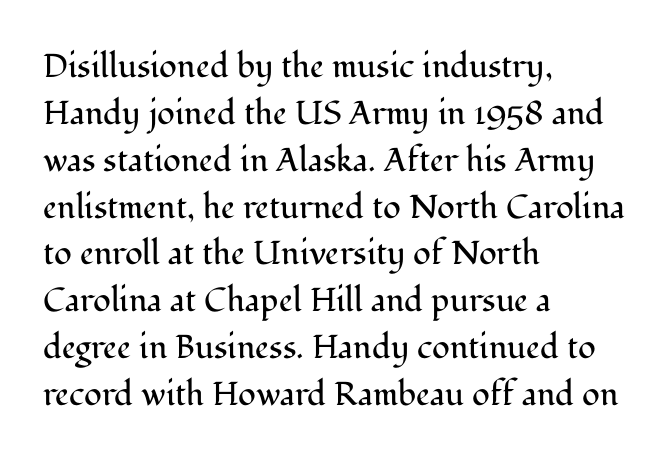
The image shows 33 px regular-weight serif type, upright; set left-aligned, normal line spacing (1.42x), normal letter spacing, not underlined; medium stroke contrast and a medium x-height.
